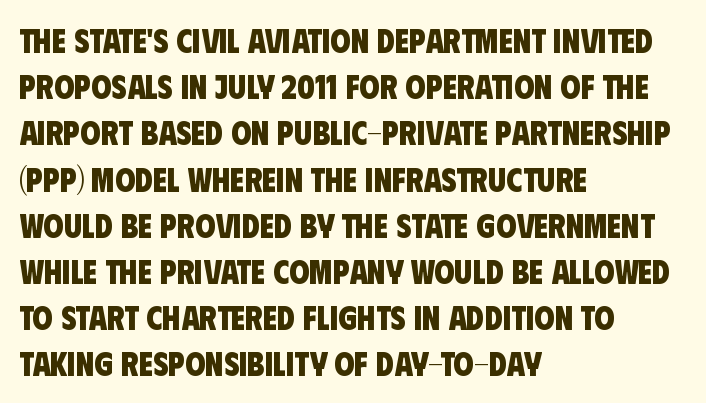
The image shows 33 px heavy, condensed sans-serif type; set left-aligned, normal line spacing (1.4x), normal letter spacing, not underlined; low stroke contrast and a large x-height.
